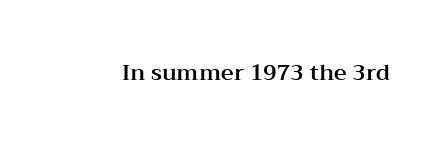
The image shows 22 px text type, upright; set normal letter spacing, not underlined.
